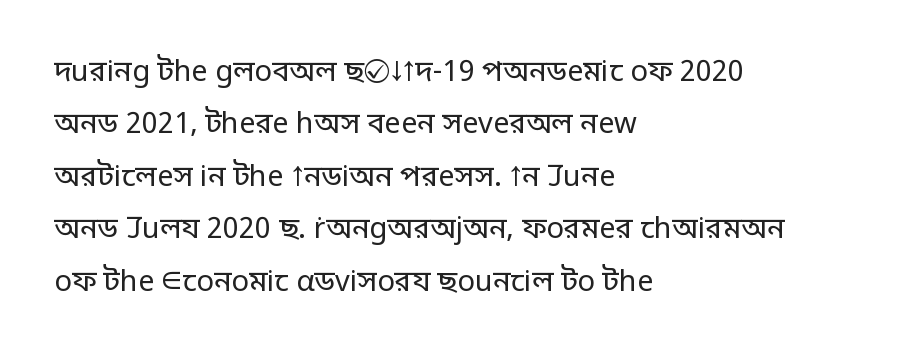
The image shows 29 px regular-weight sans-serif type, upright; set left-aligned, line spacing 1.81x, normal letter spacing, not underlined; low stroke contrast and a large x-height.
